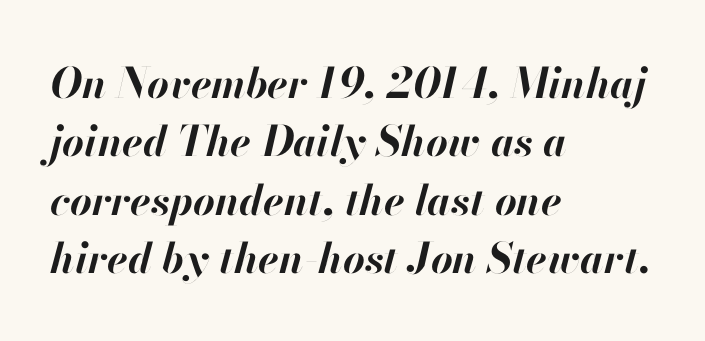
Is the letter spacing exaggerated? No — it looks like the ordinary default. Compared with typical paragraphs, the rows here are spaced about the same. Varying glyph widths throughout — classic text-font behaviour. This rendering features lettering with no underline.
